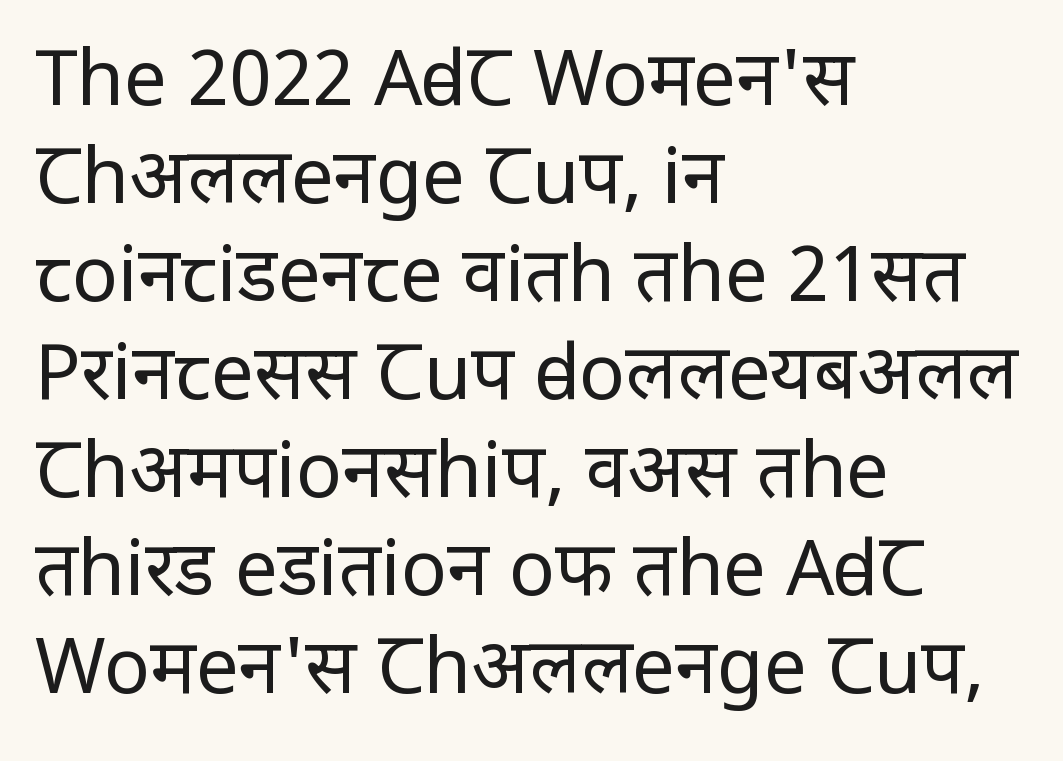
Q: Is the text bold? A: No.
Q: Is the text italic (slanted)? A: No, it is upright.
Q: Is the typeface a serif or a sans-serif typeface? A: Sans-serif.
Q: Is the text underlined? A: No.
Q: How is the paragraph aligned? A: Left-aligned.
Q: Is the spacing between letters normal or unusually wide? A: Normal.
Q: Is the spacing between lines tight, normal or loose? A: Normal.
Q: Width (condensed, normal, or wide)? A: Condensed.
Q: Stroke contrast? A: Low.
Q: x-height? A: Large.
Q: Monospaced? A: No.
